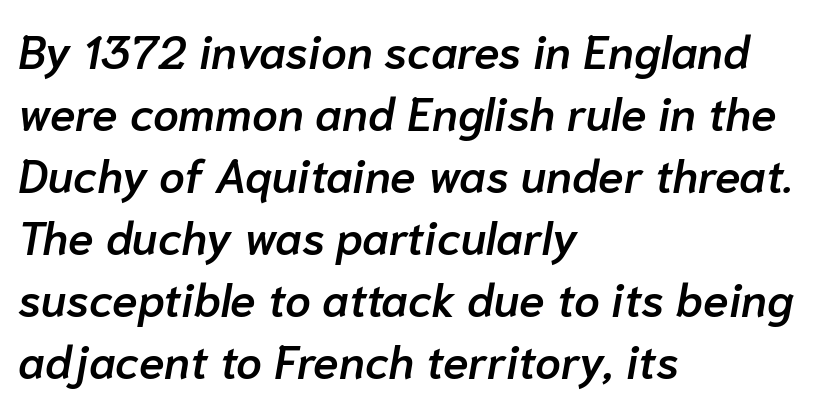
The image shows 46 px semibold type, italic (leaning right); set left-aligned, normal line spacing (1.35x), normal letter spacing, not underlined; low stroke contrast and a medium x-height.
